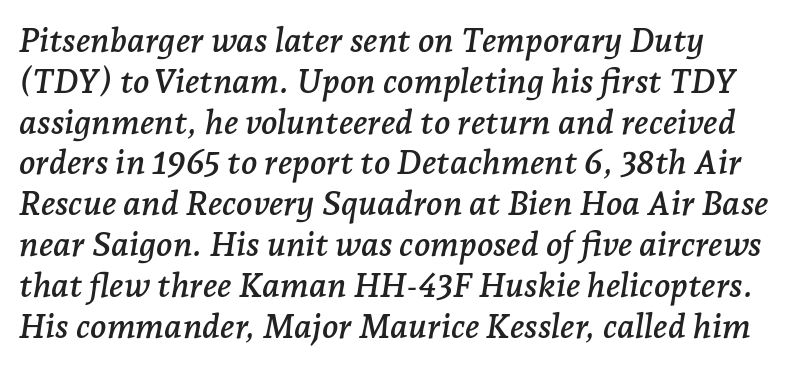
The image shows 34 px serif type, italic (leaning right); set line spacing 1.2x, normal letter spacing, not underlined; low stroke contrast and a medium x-height.
